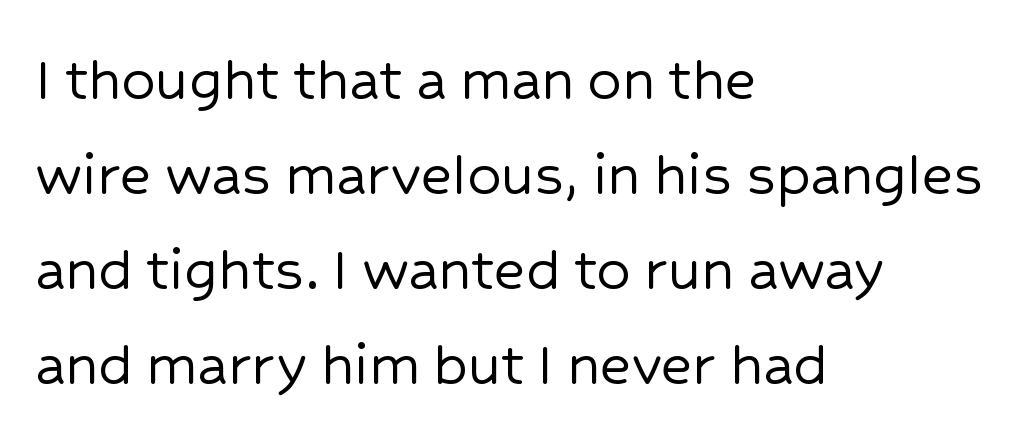
Q: Is the text italic (slanted)? A: No, it is upright.
Q: Is the typeface a serif or a sans-serif typeface? A: Sans-serif.
Q: Is the text underlined? A: No.
Q: How is the paragraph aligned? A: Left-aligned.
Q: Is the spacing between letters normal or unusually wide? A: Normal.
Q: Is the spacing between lines tight, normal or loose? A: Normal.
Q: Width (condensed, normal, or wide)? A: Normal.
Q: Stroke contrast? A: Low.
Q: x-height? A: Medium.
Q: Monospaced? A: No.
